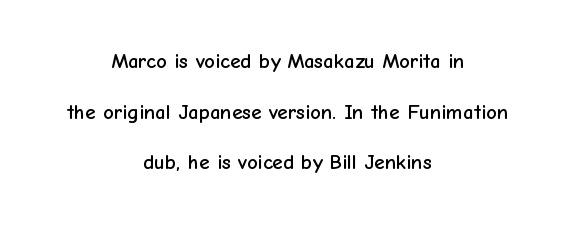
{"italic": "no", "underline": "no", "align": "center", "line_spacing": "loose", "line_spacing_ratio": 2.41, "letter_spacing": "normal", "letter_spacing_em": 0.0, "glyph_px": 21}
